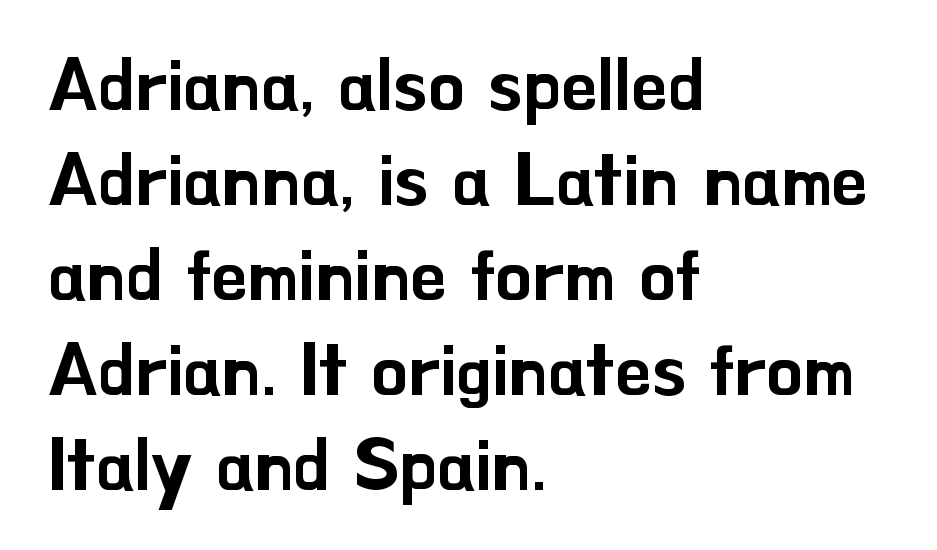
Q: Is the text italic (slanted)? A: No, it is upright.
Q: Is the typeface a serif or a sans-serif typeface? A: Sans-serif.
Q: Is the text underlined? A: No.
Q: How is the paragraph aligned? A: Left-aligned.
Q: Is the spacing between letters normal or unusually wide? A: Normal.
Q: Is the spacing between lines tight, normal or loose? A: Normal.
Q: Width (condensed, normal, or wide)? A: Normal.
Q: Stroke contrast? A: Low.
Q: x-height? A: Small.
Q: Monospaced? A: No.
